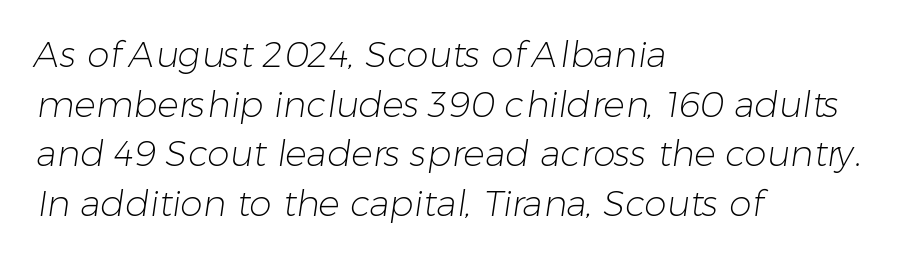
The image shows 36 px light sans-serif type; set left-aligned, normal line spacing (1.38x), normal letter spacing, not underlined; low stroke contrast and a medium x-height.
